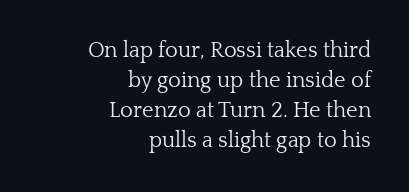
Notice how the passage keeps a crisp vertical edge on the right only. Anything drawn beneath the words? Only blank space. Each word holds together tightly as a unit, with standard inter-letter gaps. The characters are drawn with everyday or finer stroke widths.
